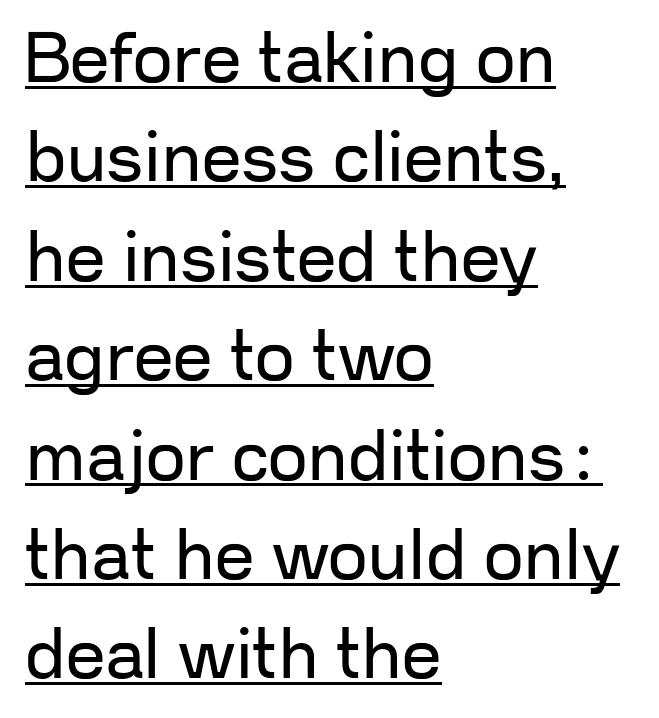
The image shows 70 px regular-weight sans-serif type, upright; set left-aligned, normal line spacing (1.42x), normal letter spacing, underlined; low stroke contrast and a medium x-height.
